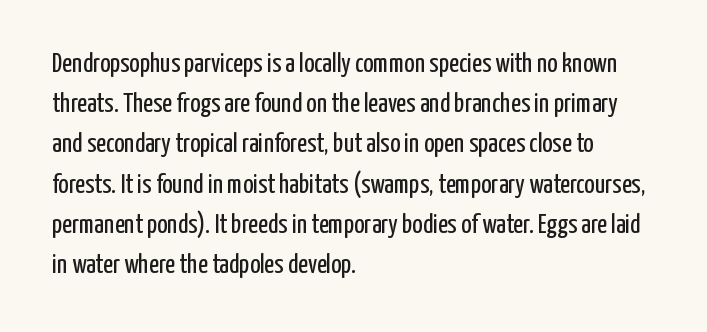
The image shows 27 px text type, upright; set left-aligned, normal line spacing (1.49x), normal letter spacing, not underlined.
